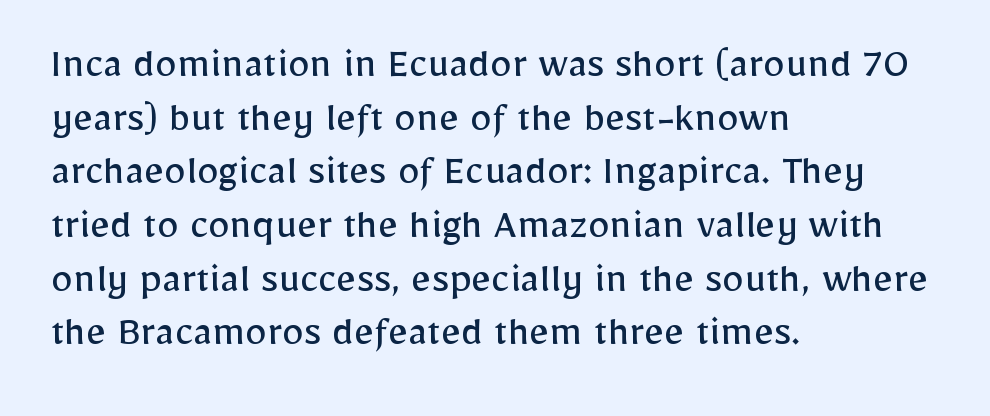
No extra ink here — the face is not bold. Notice how the passage keeps a crisp vertical edge on the left only. These lines are rendered in a variable-pitch font. A bare baseline throughout the passage. A sans-serif font was chosen for this passage. Style check: upright.
